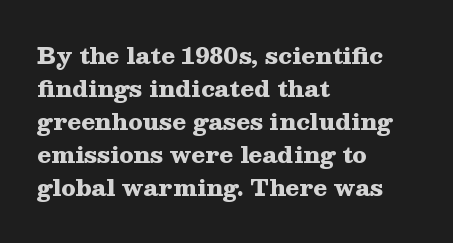
This sample keeps an unexceptional amount of space between lines. Strokes here are thick enough to call this a true bold. A student would call this left alignment; a typographer would say flush left, rag right. You can tell it's not italic because the verticals are truly vertical.
